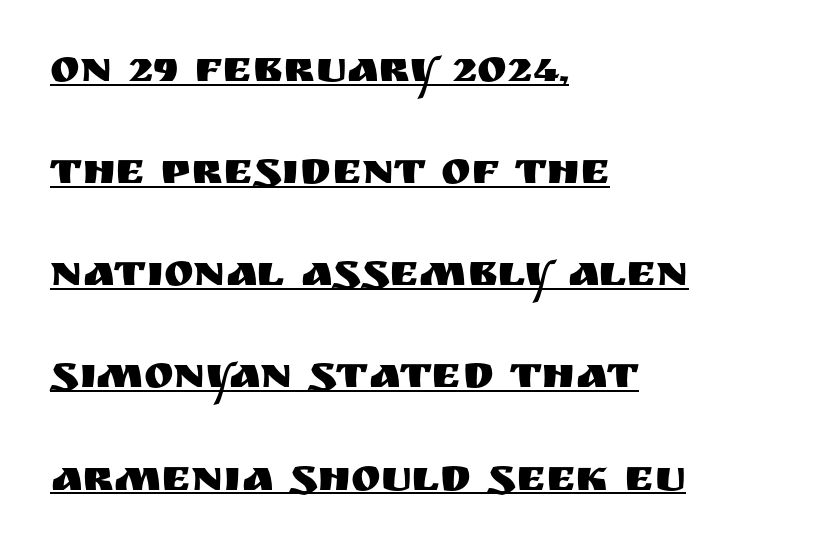
Q: Is the text italic (slanted)? A: No, it is upright.
Q: Is the typeface a serif or a sans-serif typeface? A: Sans-serif.
Q: Is the text underlined? A: Yes.
Q: How is the paragraph aligned? A: Left-aligned.
Q: Is the spacing between letters normal or unusually wide? A: Normal.
Q: Is the spacing between lines tight, normal or loose? A: Loose.
Q: Width (condensed, normal, or wide)? A: Normal.
Q: Stroke contrast? A: Medium.
Q: x-height? A: Large.
Q: Monospaced? A: No.
